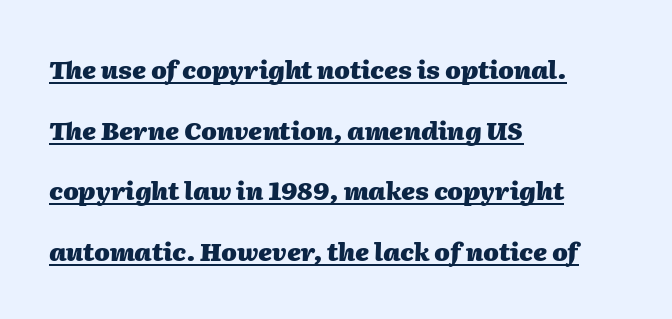
Emphasis is given by a line drawn under the lettering. The line texture is even and compact thanks to regular tracking. If you drew a ruler down the left edge, every line would touch it. The glyphs have the mass of a bold cut. Regarding leading, the lines here are spaced well apart.
